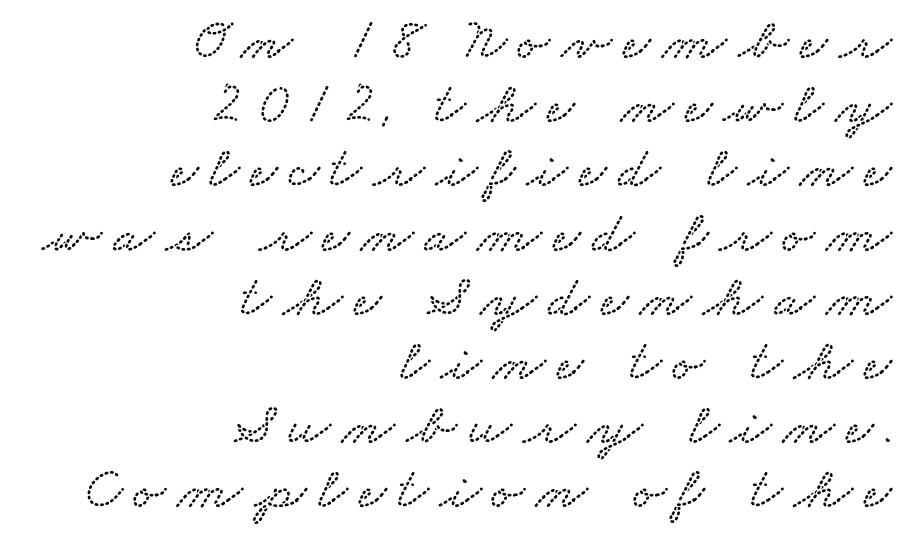
The image shows 60 px wide type; set right-aligned, tight line spacing (1.07x), not underlined; low stroke contrast and a small x-height.
